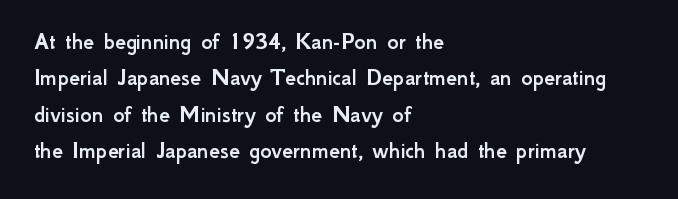
A normal amount of white space separates one row of letters from the next. Is there any slant? The stems are plumb. Nobody touched the tracking dial on this one. Quick note: underline off.
